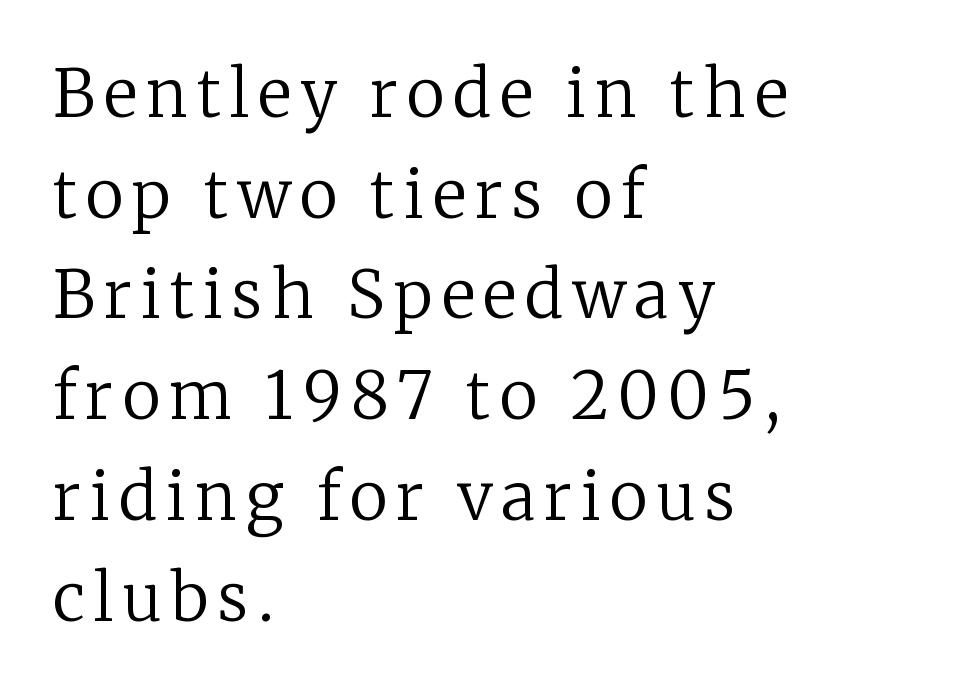
{"serif": "yes", "italic": "no", "bold": "no", "weight": "regular", "width": "normal", "stroke_contrast": "low", "x_height": "medium", "monospaced": "no", "underline": "no", "align": "left", "line_spacing": "normal", "line_spacing_ratio": 1.55, "glyph_px": 65}
